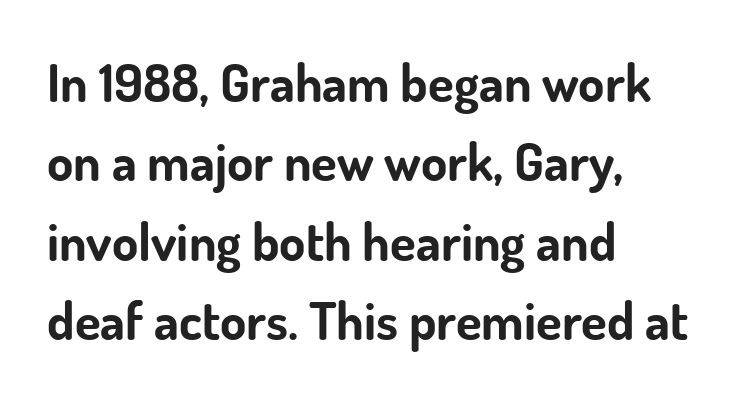
Look at the stroke-to-counter ratio: heavy, a bold. The space directly below the letters is spotless. What's the leading like? Ordinary, nothing unusual. The passage shown is typeset with a sans-serif family.
